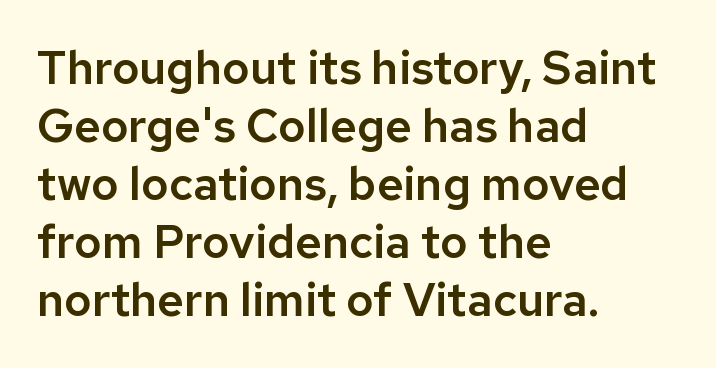
Each line starts at the same left margin while the right side varies. The type is set solid horizontally, with unmodified tracking. It's the straight-up-and-down kind of type. Each letter keeps its own natural width here, so spacing adapts to shape.
